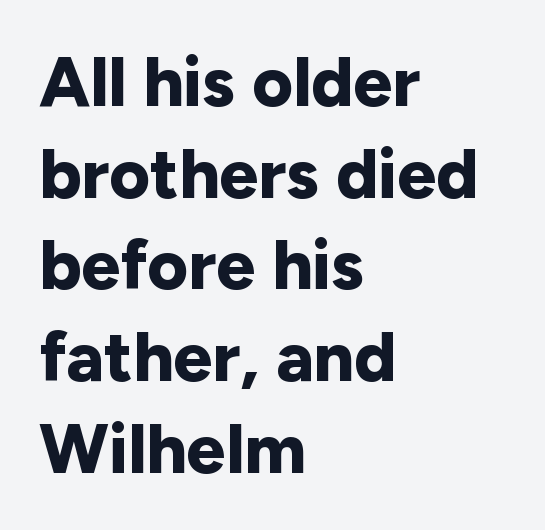
The type family on display is of the sans-serif kind. Its strokes are broad and dark, the hallmark of bold type. The passage shown stacks its lines at a standard gap. Tracking here is standard; glyphs follow each other at the usual distance. The words here are not underlined.
